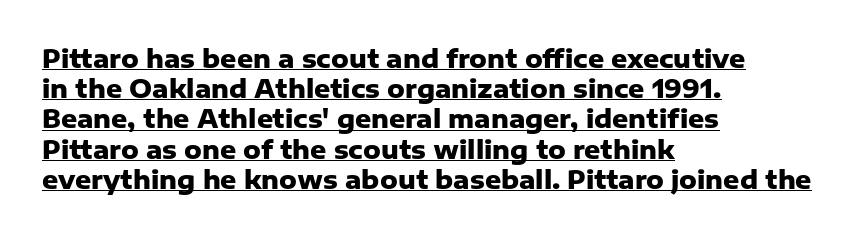
Q: Is the text bold? A: Yes.
Q: Is the text italic (slanted)? A: No, it is upright.
Q: Is the text underlined? A: Yes.
Q: How is the paragraph aligned? A: Left-aligned.
Q: Is the spacing between letters normal or unusually wide? A: Normal.
